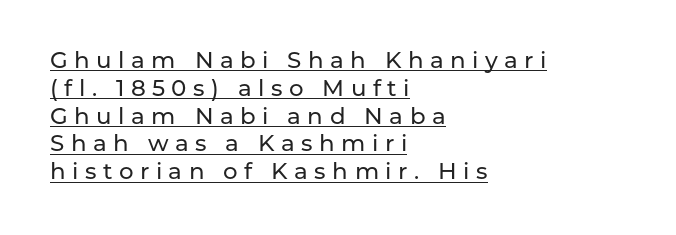
Q: Is the text italic (slanted)? A: No, it is upright.
Q: Is the text underlined? A: Yes.
Q: How is the paragraph aligned? A: Left-aligned.
Q: Is the spacing between letters normal or unusually wide? A: Unusually wide.
